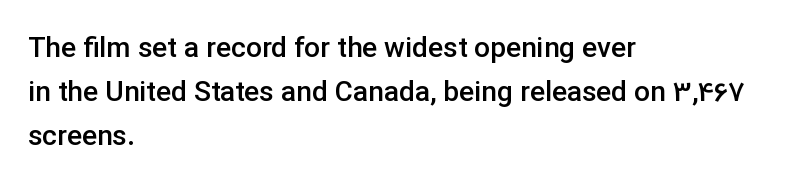
The image shows 28 px semibold sans-serif type, upright; set left-aligned, normal line spacing (1.57x), normal letter spacing, not underlined; low stroke contrast and a medium x-height.
